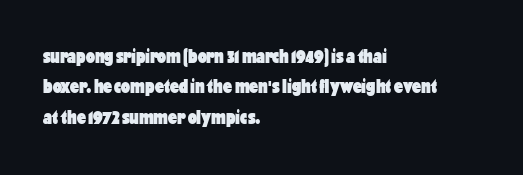
The image shows 20 px bold type, upright; set left-aligned, normal line spacing (1.52x), normal letter spacing, not underlined.
